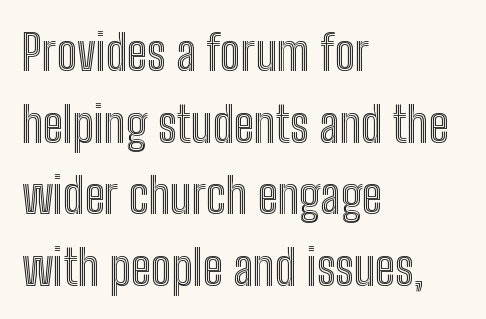
The gap between lines stays unmarked. Line spacing here is normal. This is the regular roman posture of the typeface. Standard letterfit; no display-style spreading of the glyphs. Horizontally, the lines are justified to the leading edge only.
